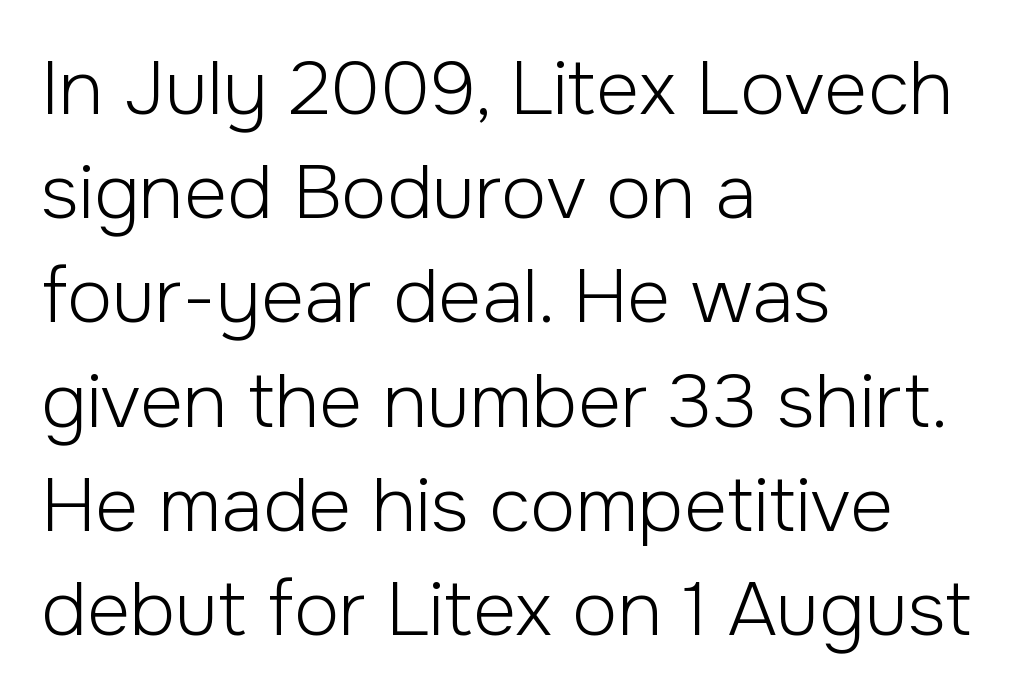
Horizontal bands of white between lines are of average thickness. Has an underline been added? It has not. You could call the tracking neutral — neither tight nor loose. Horizontally, the lines are justified to the leading edge only. Is there any slant? The stems are plumb. Weight: not bold — regular or lighter.
